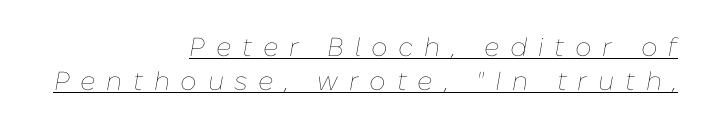
{"italic": "yes", "lean": "right", "slant_degrees": 10, "bold": "no", "underline": "yes", "align": "right", "line_spacing": "normal", "line_spacing_ratio": 1.31, "letter_spacing": "wide", "letter_spacing_em": 0.41, "glyph_px": 26}
